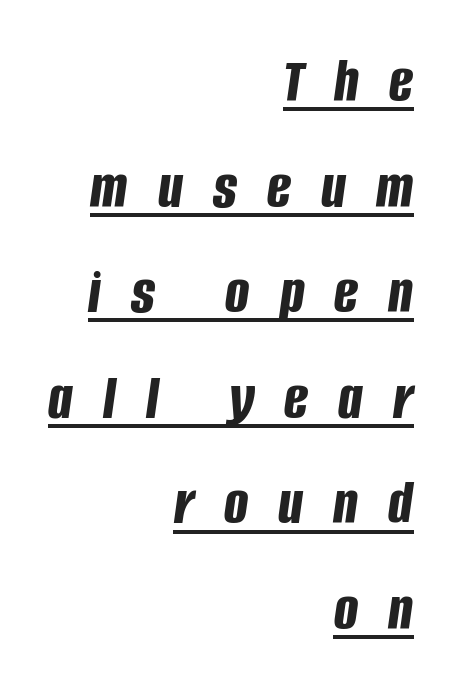
The image shows 64 px bold, condensed type, italic (leaning right); set right-aligned, normal line spacing (1.65x), unusually wide letter spacing (+0.47 em), underlined; low stroke contrast and a large x-height.
